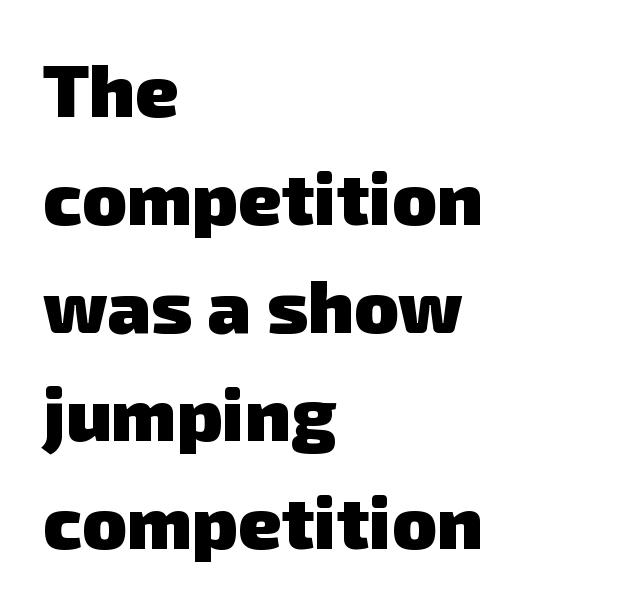
The image shows 74 px heavy sans-serif type; set left-aligned, normal line spacing (1.46x), normal letter spacing, not underlined; low stroke contrast and a medium x-height.
